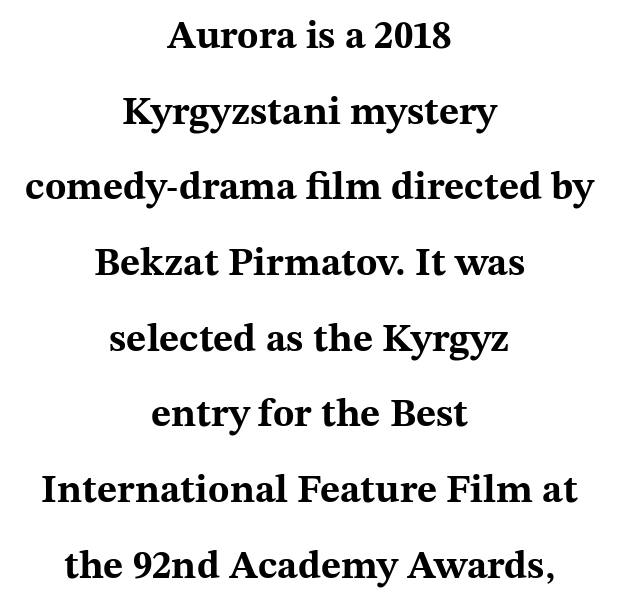
The image shows 39 px bold, wide serif type, upright; set centered, loose line spacing (1.94x), normal letter spacing, not underlined; medium stroke contrast and a medium x-height.
